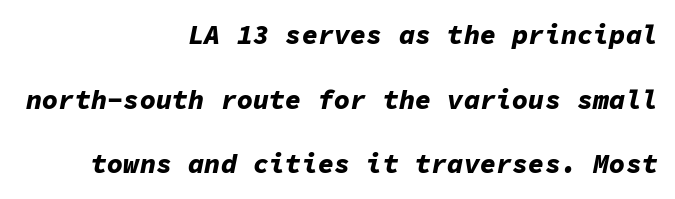
Standard letterfit; no display-style spreading of the glyphs. The text carries the slant typical of an italic or oblique font. Only glyphs here, with clear space below each row. The lines are quadded right. Each new line begins a long way beneath the previous one. Its strokes are broad and dark, the hallmark of bold type.
